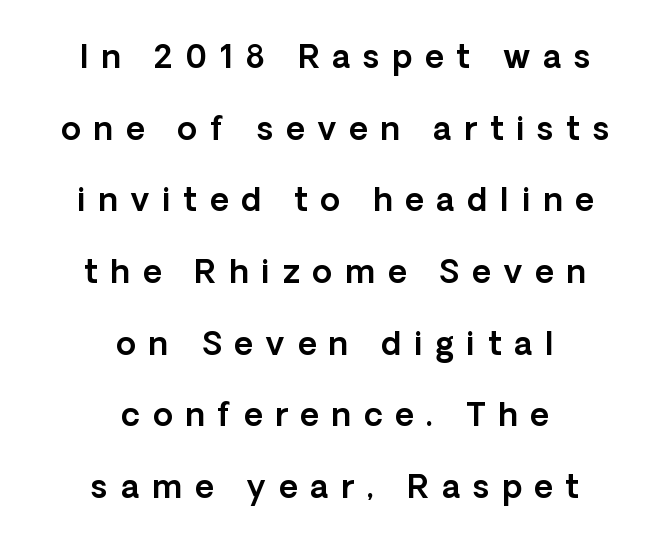
Q: Is the text italic (slanted)? A: No, it is upright.
Q: Is the typeface a serif or a sans-serif typeface? A: Sans-serif.
Q: Is the text underlined? A: No.
Q: How is the paragraph aligned? A: Centered.
Q: Is the spacing between letters normal or unusually wide? A: Unusually wide.
Q: Is the spacing between lines tight, normal or loose? A: Loose.
Q: Width (condensed, normal, or wide)? A: Normal.
Q: x-height? A: Medium.
Q: Monospaced? A: No.
